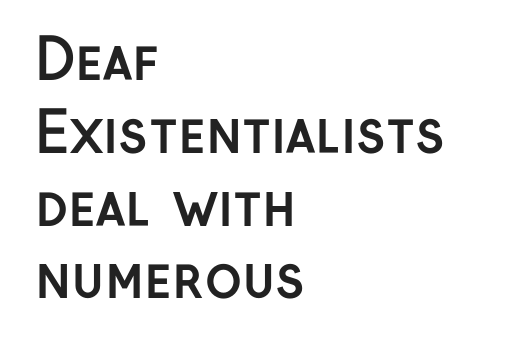
The image shows 56 px semibold sans-serif type, upright; set left-aligned, normal line spacing (1.3x), normal letter spacing, not underlined; low stroke contrast and a medium x-height.
